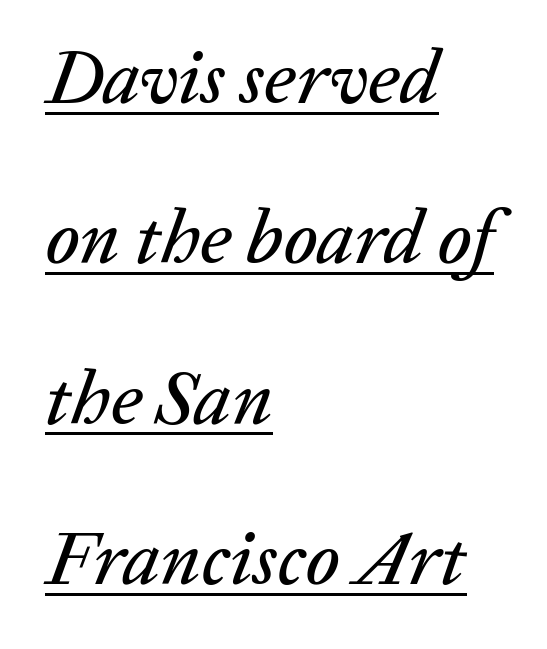
A baseline rule has been typeset under these characters. The lines are quadded left. Does extra space separate the letters? No, they use regular spacing. Notice the wide empty band between every row — that's loose leading. The letters advance in unequal steps, a hallmark of proportional type. The axis of the letterforms is tilted away from vertical.
